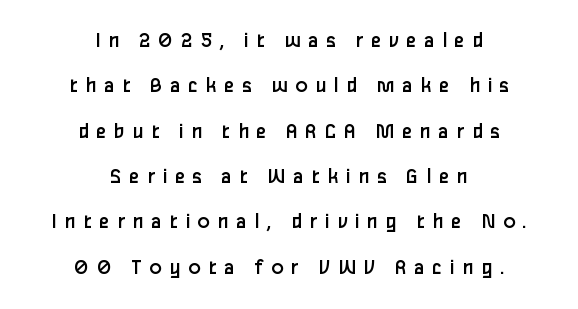
{"italic": "no", "bold": "no", "underline": "no", "align": "center", "line_spacing": "loose", "line_spacing_ratio": 1.97, "letter_spacing": "wide", "letter_spacing_em": 0.32, "glyph_px": 23}
